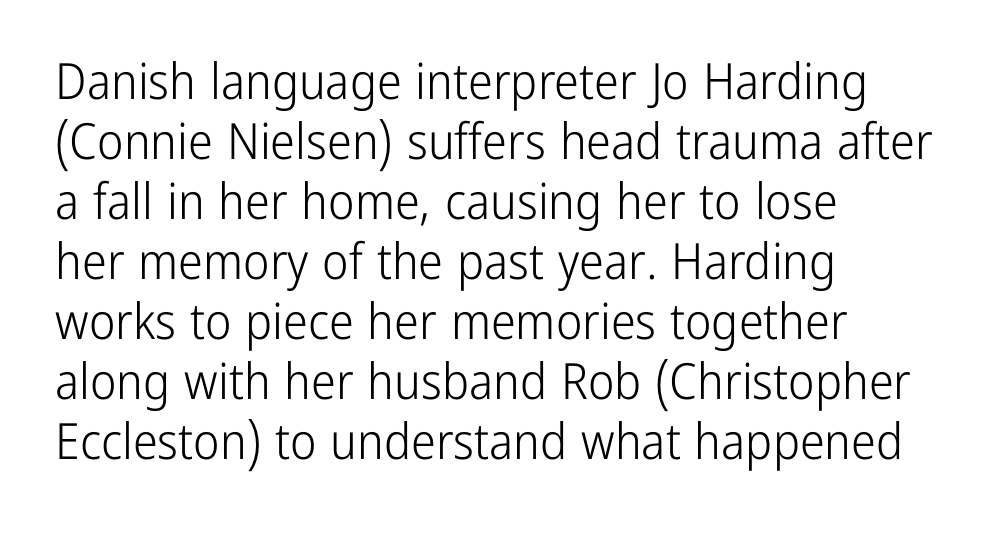
The image shows 50 px light, condensed sans-serif type, upright; set left-aligned, line spacing 1.2x, normal letter spacing, not underlined; low stroke contrast and a medium x-height.
